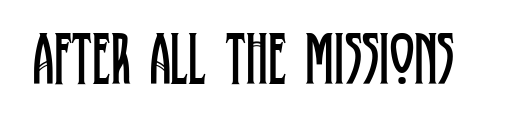
The image shows 74 px regular-weight, condensed serif type, upright; set normal letter spacing, not underlined; low stroke contrast and a large x-height.
